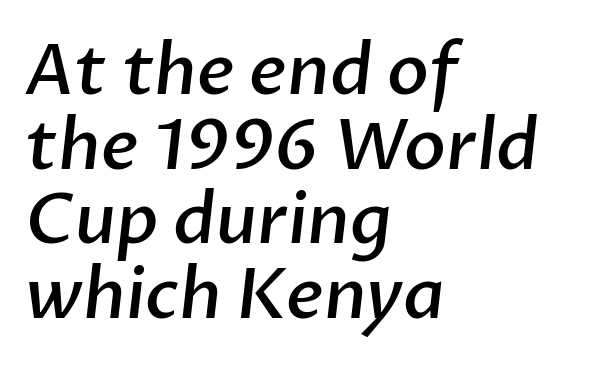
{"serif": "no", "bold": "semi", "weight": "semibold", "width": "normal", "stroke_contrast": "low", "x_height": "medium", "monospaced": "no", "underline": "no", "align": "left", "line_spacing": "tight", "line_spacing_ratio": 1.08, "letter_spacing": "normal", "letter_spacing_em": 0.0, "glyph_px": 69}
